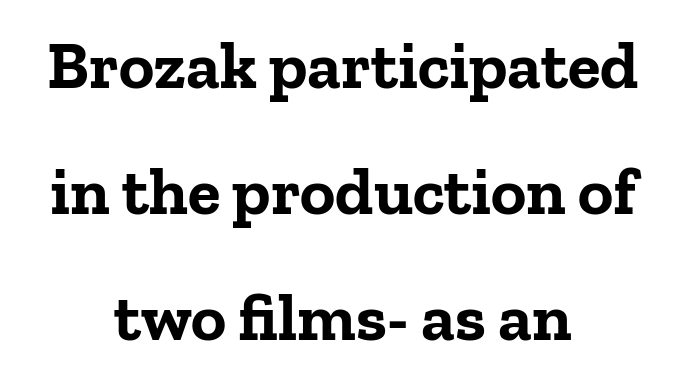
Q: Is the text bold? A: Yes.
Q: Is the text italic (slanted)? A: No, it is upright.
Q: Is the typeface a serif or a sans-serif typeface? A: Serif.
Q: Is the text underlined? A: No.
Q: How is the paragraph aligned? A: Centered.
Q: Is the spacing between letters normal or unusually wide? A: Normal.
Q: Width (condensed, normal, or wide)? A: Normal.
Q: Stroke contrast? A: Low.
Q: x-height? A: Medium.
Q: Monospaced? A: No.
